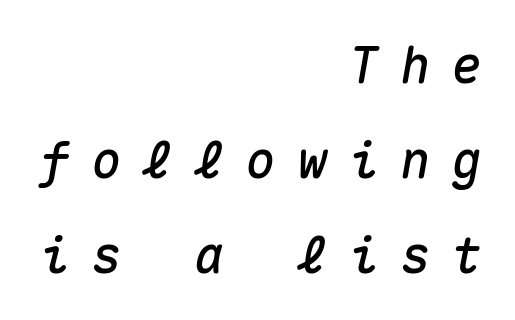
Q: Is the text italic (slanted)? A: Yes, it leans right by about 10 degrees.
Q: Is the text underlined? A: No.
Q: How is the paragraph aligned? A: Right-aligned.
Q: Is the spacing between letters normal or unusually wide? A: Unusually wide.
Q: Is the spacing between lines tight, normal or loose? A: Loose.
Q: Width (condensed, normal, or wide)? A: Normal.
Q: Stroke contrast? A: Medium.
Q: x-height? A: Medium.
Q: Monospaced? A: Yes.
